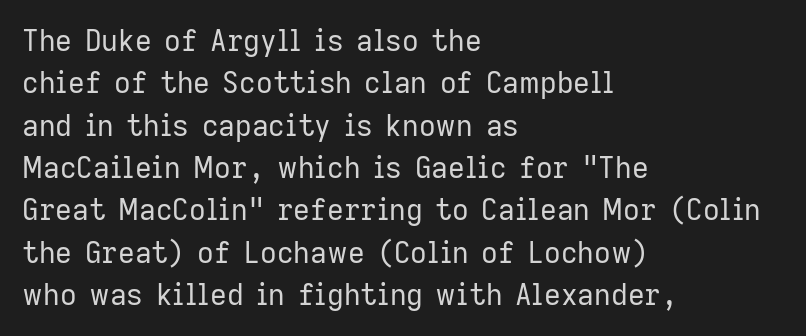
Q: Is the text bold? A: No.
Q: Is the text italic (slanted)? A: No, it is upright.
Q: Is the typeface a serif or a sans-serif typeface? A: Sans-serif.
Q: Is the text underlined? A: No.
Q: How is the paragraph aligned? A: Left-aligned.
Q: Is the spacing between letters normal or unusually wide? A: Normal.
Q: Is the spacing between lines tight, normal or loose? A: Normal.
Q: Width (condensed, normal, or wide)? A: Normal.
Q: Stroke contrast? A: Low.
Q: x-height? A: Medium.
Q: Monospaced? A: No.
